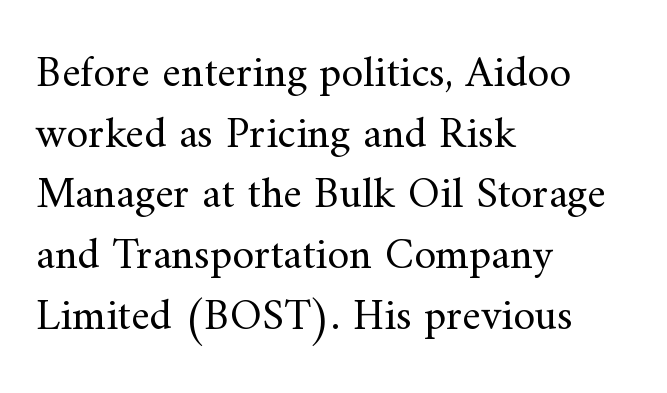
Q: Is the text bold? A: No.
Q: Is the text italic (slanted)? A: No, it is upright.
Q: Is the typeface a serif or a sans-serif typeface? A: Serif.
Q: Is the text underlined? A: No.
Q: How is the paragraph aligned? A: Left-aligned.
Q: Is the spacing between letters normal or unusually wide? A: Normal.
Q: Is the spacing between lines tight, normal or loose? A: Normal.
Q: Width (condensed, normal, or wide)? A: Normal.
Q: Stroke contrast? A: Medium.
Q: x-height? A: Small.
Q: Monospaced? A: No.
